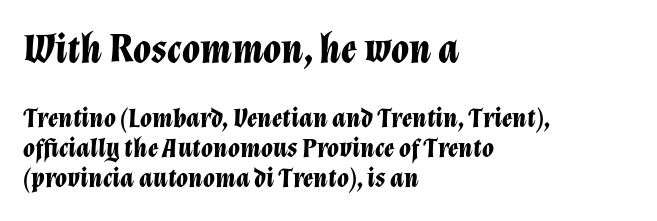
Q: Is the text bold? A: Yes.
Q: Is the text italic (slanted)? A: Yes, it leans right by about 12 degrees.
Q: Is the text underlined? A: No.
Q: How is the paragraph aligned? A: Left-aligned.
Q: Is the spacing between letters normal or unusually wide? A: Normal.
Q: Is the spacing between lines tight, normal or loose? A: Tight.
Q: Which block of text is set in a larger size, the first (top) or the second (bottom)? A: The first (top) one.
Q: Width (condensed, normal, or wide)? A: Normal.
Q: Stroke contrast? A: Low.
Q: x-height? A: Medium.
Q: Monospaced? A: No.
